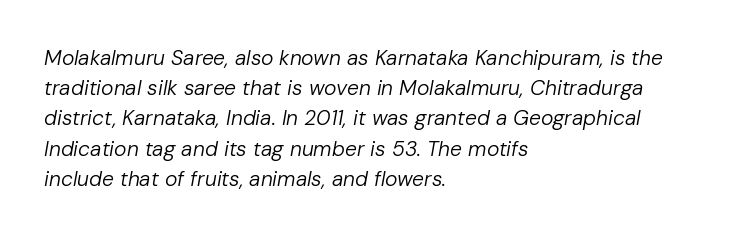
The foot of each line stays bare and open. The lettering tilts uniformly, giving the passage an italic look. The rendering anchors every line to the left-hand side. Whoever set this chose a conventional vertical rhythm. Unbolded letterforms with no extra heft.
